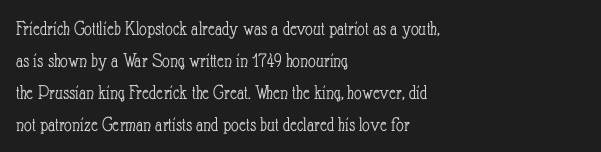
Q: Is the text bold? A: No.
Q: Is the text italic (slanted)? A: No, it is upright.
Q: Is the text underlined? A: No.
Q: How is the paragraph aligned? A: Left-aligned.
Q: Is the spacing between letters normal or unusually wide? A: Normal.
Q: Is the spacing between lines tight, normal or loose? A: Normal.
